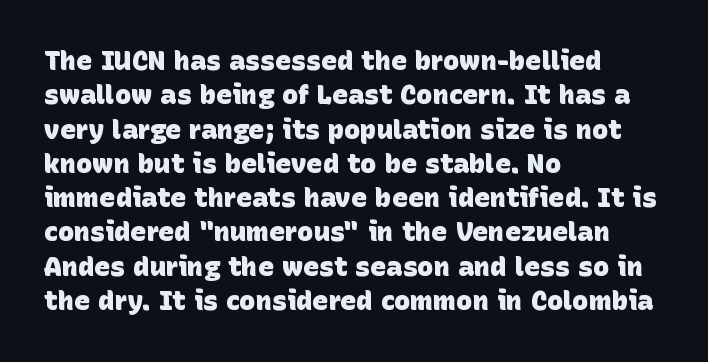
{"bold": "yes", "underline": "no", "align": "left", "line_spacing": "normal", "line_spacing_ratio": 1.27, "letter_spacing": "normal", "letter_spacing_em": 0.0, "glyph_px": 27}
